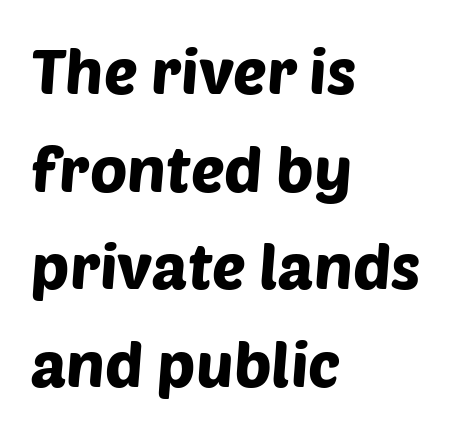
The image shows 63 px sans-serif type; set left-aligned, normal line spacing (1.55x), normal letter spacing, not underlined; low stroke contrast and a large x-height.
